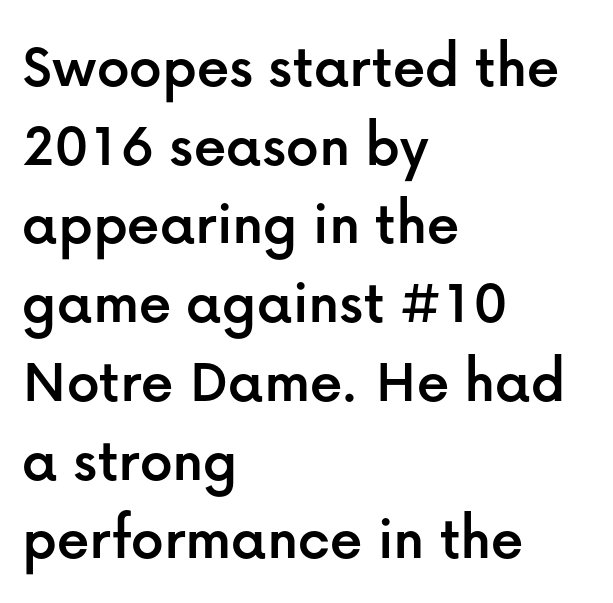
Q: Is the text italic (slanted)? A: No, it is upright.
Q: Is the typeface a serif or a sans-serif typeface? A: Sans-serif.
Q: Is the text underlined? A: No.
Q: How is the paragraph aligned? A: Left-aligned.
Q: Is the spacing between letters normal or unusually wide? A: Normal.
Q: Width (condensed, normal, or wide)? A: Normal.
Q: Stroke contrast? A: Low.
Q: x-height? A: Medium.
Q: Monospaced? A: No.
